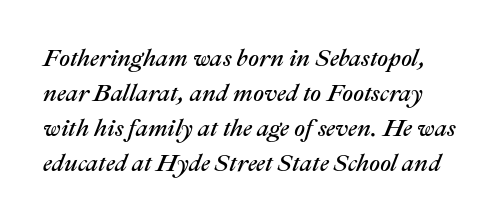
The image shows 24 px text type, italic (leaning right); set normal line spacing (1.46x), normal letter spacing, not underlined.
